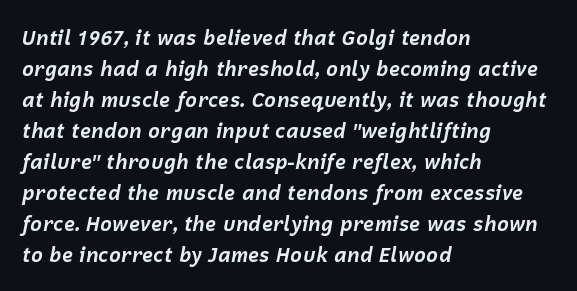
Typesetter's note: full bold, strokes at maximum text heaviness. Rendered with sloped, italic letterforms. The passage is arranged the way most books set body copy — flush left. Letters rest on an invisible, unmarked baseline.
